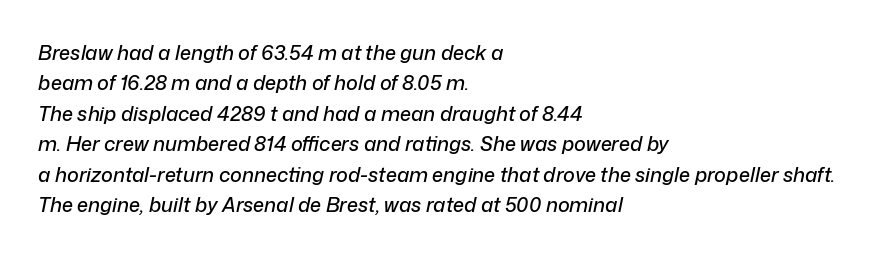
In terms of leading, this rendering sits right in the middle. An italicized treatment has been applied to the whole sample. Compared with typical body copy, the letter spacing here is the same. Decoration check: the copy has no underline.
